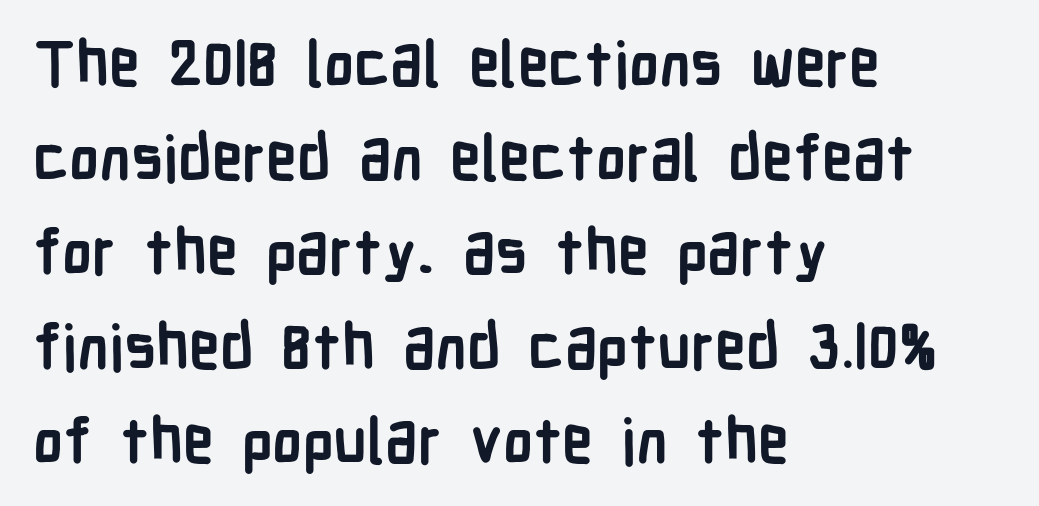
The specimen omits any rule beneath the text block's lines. Looks like regular typesetting: each glyph gets only the width it needs. Reading down the block, your eye returns to a fixed left position each line. The letters are bold, with thick, heavy strokes. A typesetter would label this face a sans. Rows of type keep a routine distance in the vertical direction.
